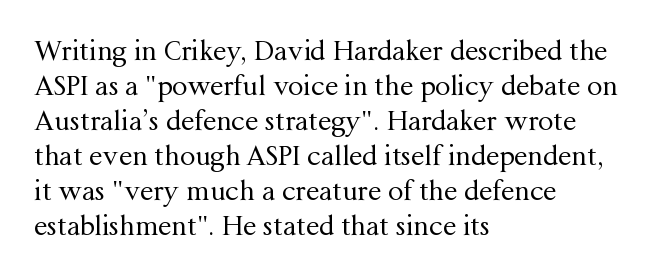
{"italic": "no", "bold": "no", "underline": "no", "align": "left", "line_spacing": "normal", "line_spacing_ratio": 1.3, "letter_spacing": "normal", "letter_spacing_em": 0.0, "glyph_px": 27}
